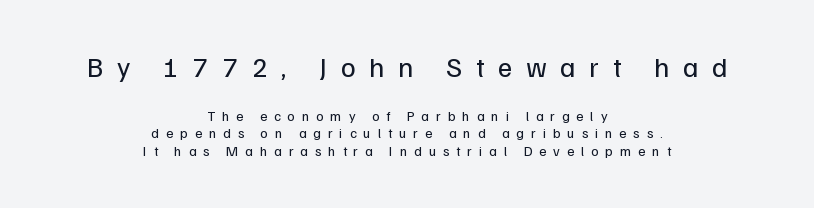
Q: Is the text bold? A: No.
Q: Is the text italic (slanted)? A: No, it is upright.
Q: Is the typeface a serif or a sans-serif typeface? A: Sans-serif.
Q: Is the text underlined? A: No.
Q: How is the paragraph aligned? A: Centered.
Q: Is the spacing between letters normal or unusually wide? A: Unusually wide.
Q: Is the spacing between lines tight, normal or loose? A: Normal.
Q: Which block of text is set in a larger size, the first (top) or the second (bottom)? A: The first (top) one.
Q: Width (condensed, normal, or wide)? A: Normal.
Q: Stroke contrast? A: Low.
Q: x-height? A: Medium.
Q: Monospaced? A: No.
